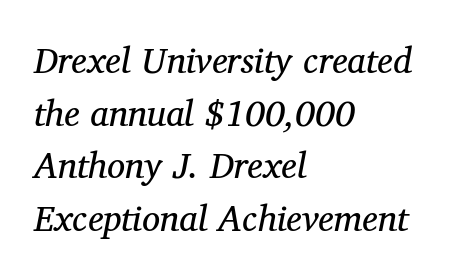
Q: Is the text bold? A: No.
Q: Is the text italic (slanted)? A: Yes, it leans right by about 11 degrees.
Q: Is the typeface a serif or a sans-serif typeface? A: Serif.
Q: Is the text underlined? A: No.
Q: How is the paragraph aligned? A: Left-aligned.
Q: Is the spacing between letters normal or unusually wide? A: Normal.
Q: Is the spacing between lines tight, normal or loose? A: Normal.
Q: Width (condensed, normal, or wide)? A: Normal.
Q: Stroke contrast? A: Medium.
Q: x-height? A: Medium.
Q: Monospaced? A: No.
